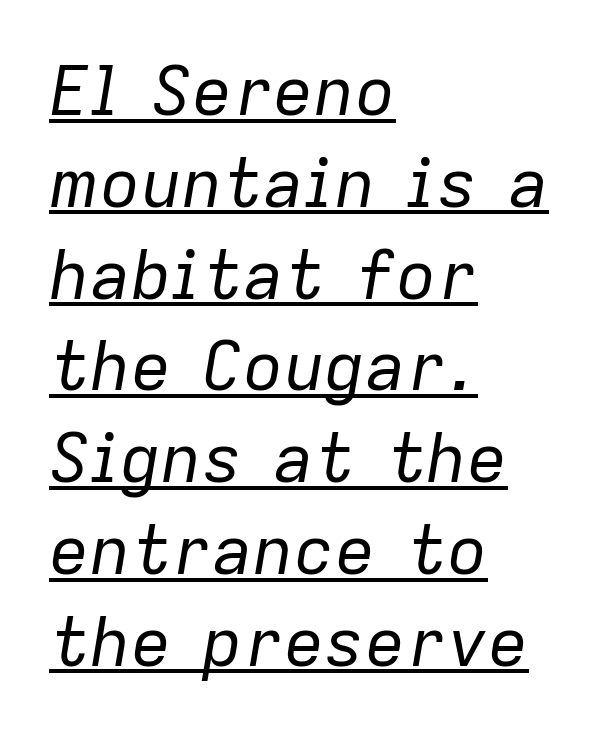
This rendering uses left alignment, leaving the right contour irregular. The typesetter has applied underlining to the passage shown. Students, observe: this is what conventionally led text looks like. This is oblique type, the kind used for emphasis or titles. This rendering leaves character spacing at its baseline value. The passage shown is typed in a proportional face where columns would drift.
